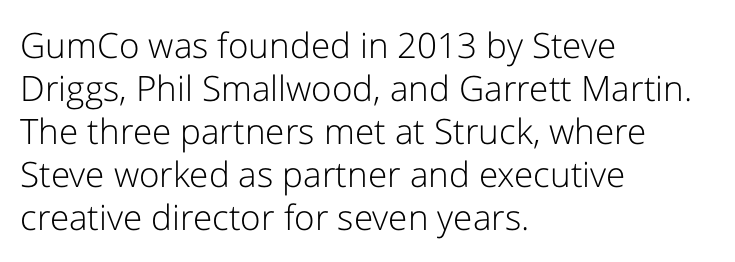
Honestly, the letter spacing is just normal — you wouldn't notice it. Rule under the text: the space is simply empty. Horizontally, the lines are justified to the leading edge only. In terms of letterform style, serifs are entirely absent. Character widths vary here, with narrow letters taking less room than wide ones. If you drew a line through each stem, it would be perfectly vertical.
